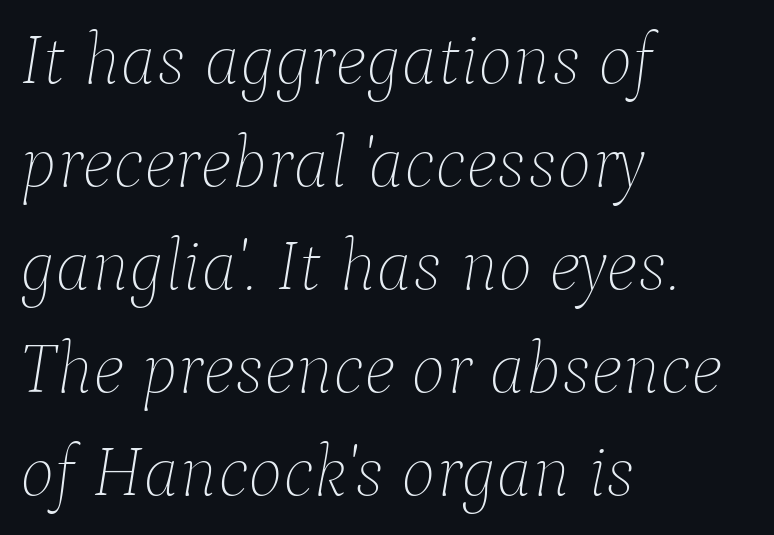
{"italic": "yes", "lean": "right", "slant_degrees": 9, "bold": "no", "weight": "thin", "width": "normal", "stroke_contrast": "low", "x_height": "medium", "monospaced": "no", "underline": "no", "align": "left", "line_spacing": "normal", "line_spacing_ratio": 1.41, "letter_spacing": "normal", "letter_spacing_em": 0.0, "glyph_px": 73}
